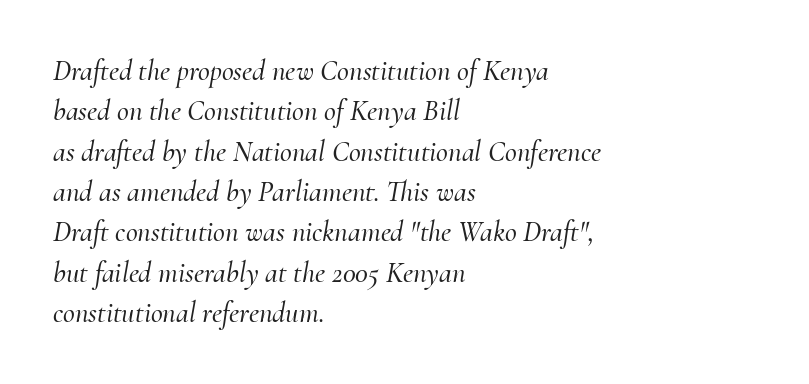
Slant detected: the letters are inclined. What kind of face is this? One with serifs. Each word holds together tightly as a unit, with standard inter-letter gaps. Baseline-to-baseline distance is the conventional proportion of letter height. Casual observation: everything's shoved over to the left. Here the designer chose a conventional face with non-uniform glyph widths.
